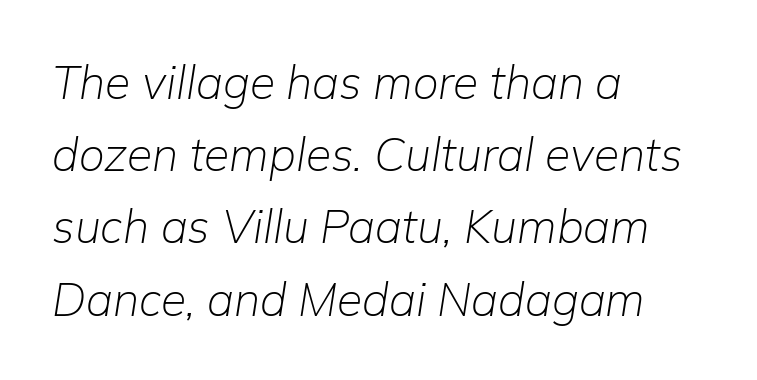
{"italic": "yes", "lean": "right", "slant_degrees": 9, "bold": "no", "weight": "light", "width": "normal", "stroke_contrast": "low", "x_height": "medium", "monospaced": "no", "underline": "no", "align": "left", "line_spacing": "normal", "line_spacing_ratio": 1.57, "letter_spacing": "normal", "letter_spacing_em": 0.0, "glyph_px": 46}
